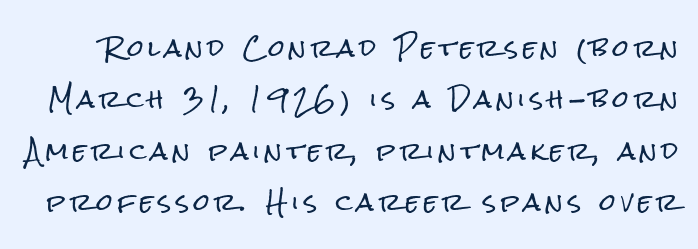
Q: Is the text italic (slanted)? A: No, it is upright.
Q: Is the text underlined? A: No.
Q: Is the spacing between letters normal or unusually wide? A: Unusually wide.
Q: Is the spacing between lines tight, normal or loose? A: Loose.
